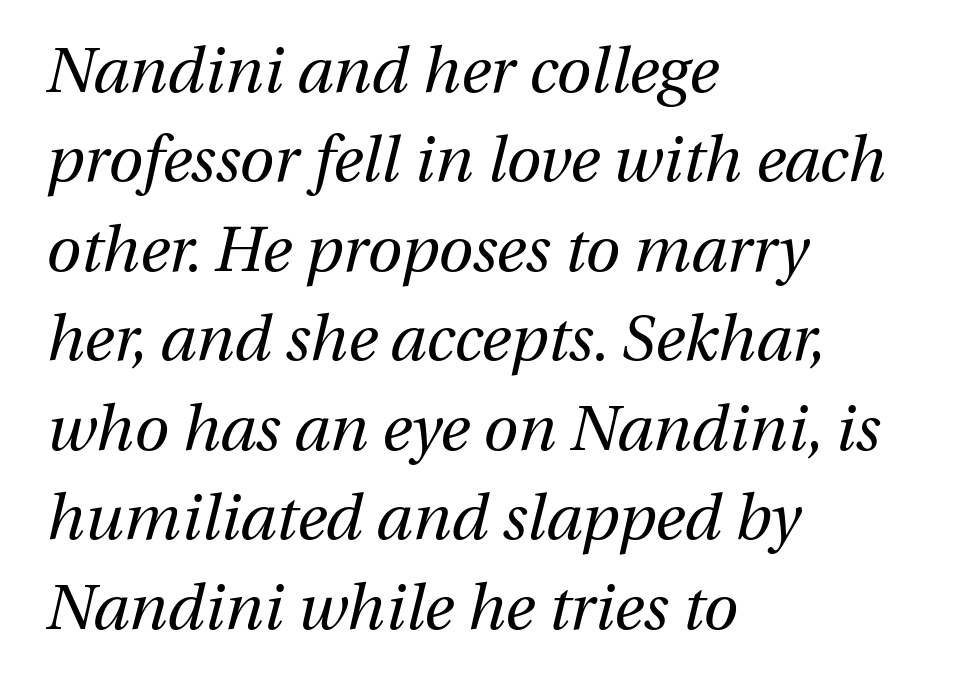
Has an underline been added? It has not. Rendered with sloped, italic letterforms. Summary of vertical rhythm: regular, with standard interline spacing. This reads as an unemphasized weight, regular at the heaviest. Here the designer chose a conventional face with non-uniform glyph widths. Every row of glyphs begins at an identical x-position on the left.
